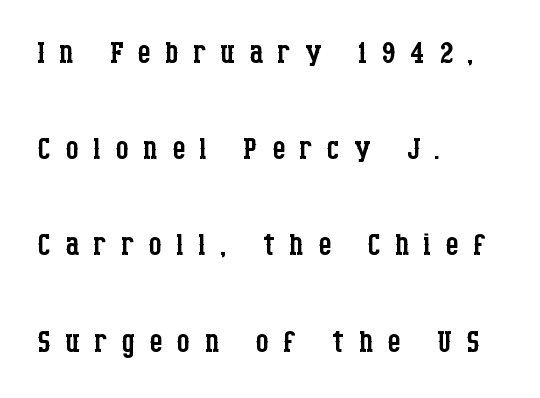
{"serif": "yes", "italic": "no", "bold": "no", "weight": "regular", "width": "condensed", "stroke_contrast": "low", "x_height": "large", "monospaced": "no", "underline": "no", "align": "left", "line_spacing": "loose", "line_spacing_ratio": 2.29, "letter_spacing": "wide", "letter_spacing_em": 0.34, "glyph_px": 42}
